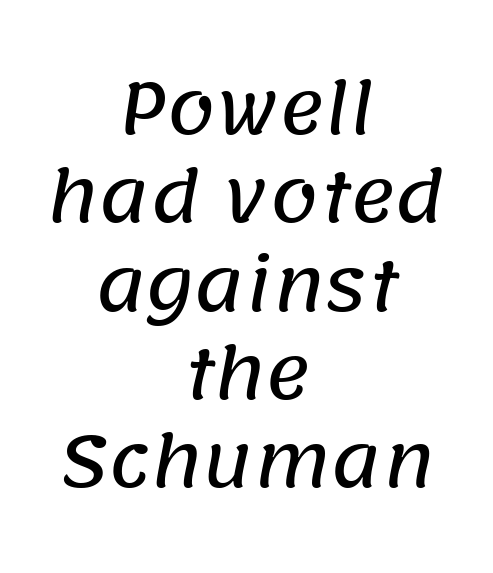
{"serif": "no", "width": "normal", "stroke_contrast": "low", "x_height": "large", "monospaced": "no", "underline": "no", "align": "center", "line_spacing": "normal", "line_spacing_ratio": 1.28, "letter_spacing": "normal", "letter_spacing_em": 0.0, "glyph_px": 69}
